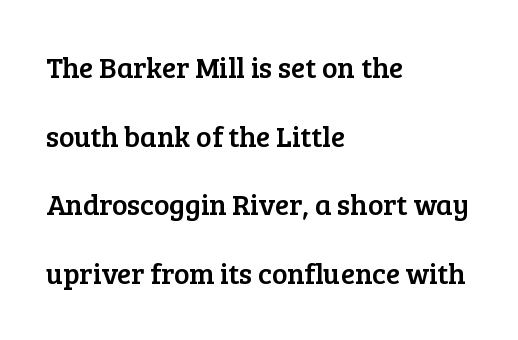
The image shows 29 px serif type, upright; set left-aligned, loose line spacing (2.37x), normal letter spacing, not underlined; low stroke contrast and a medium x-height.
